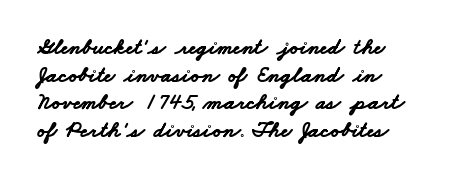
The image shows 23 px bold type; set left-aligned, line spacing 1.2x, normal letter spacing, not underlined.
